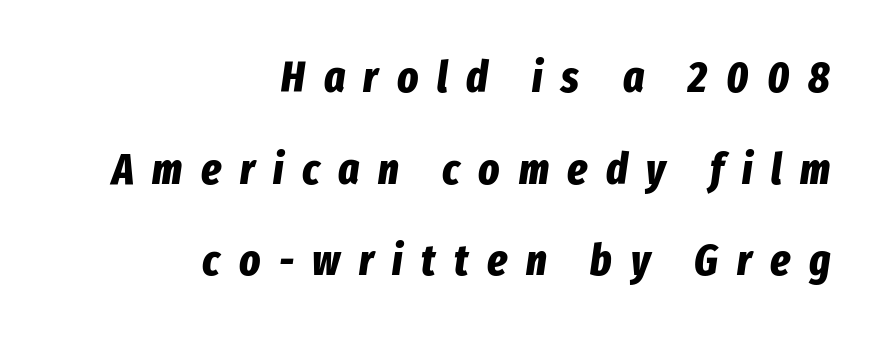
{"italic": "yes", "lean": "right", "slant_degrees": 8, "bold": "yes", "weight": "bold", "width": "condensed", "stroke_contrast": "low", "x_height": "medium", "monospaced": "no", "underline": "no", "align": "right", "line_spacing": "loose", "line_spacing_ratio": 2.08, "letter_spacing": "wide", "letter_spacing_em": 0.42, "glyph_px": 44}
